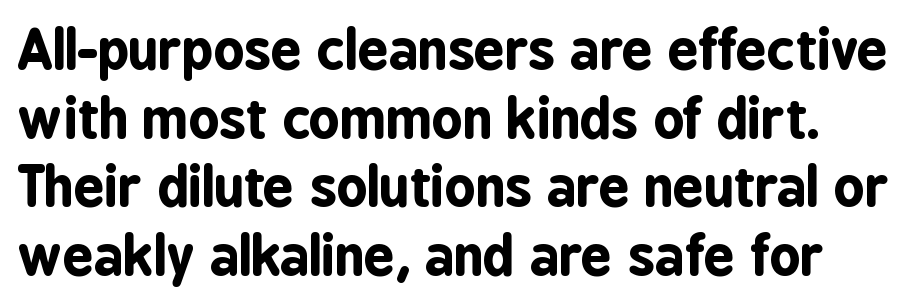
Nope, no serifs anywhere on these letters. Is there any slant? The stems are plumb. A typesetter would call this proportional, since set widths differ per character. Chunky letters — that's bold for sure. Each row of text sits above clean, open space. Summary of vertical rhythm: regular, with standard interline spacing.
